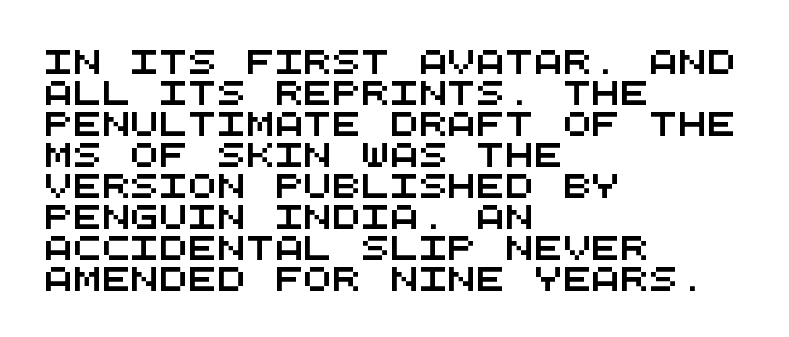
Q: Is the text underlined? A: No.
Q: How is the paragraph aligned? A: Left-aligned.
Q: Is the spacing between letters normal or unusually wide? A: Normal.
Q: Is the spacing between lines tight, normal or loose? A: Normal.
